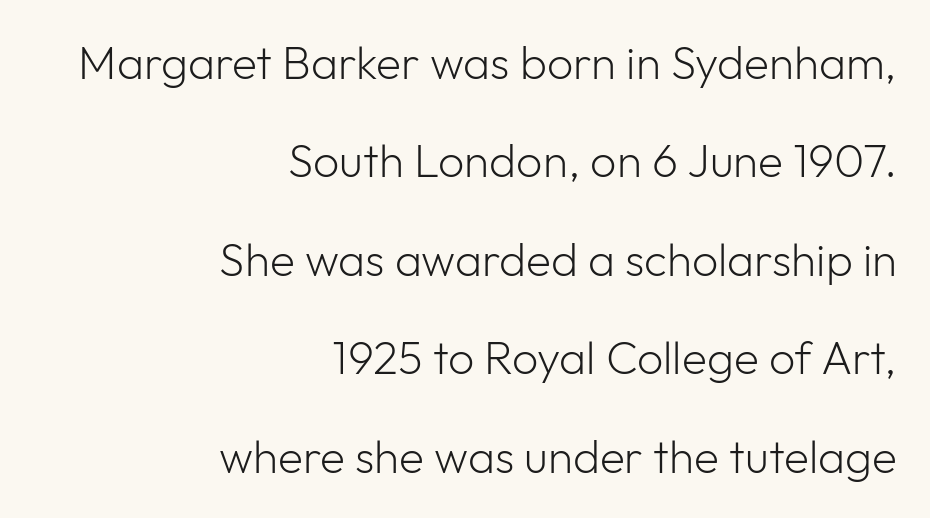
Q: Is the text bold? A: No.
Q: Is the text italic (slanted)? A: No, it is upright.
Q: Is the typeface a serif or a sans-serif typeface? A: Sans-serif.
Q: Is the text underlined? A: No.
Q: How is the paragraph aligned? A: Right-aligned.
Q: Is the spacing between letters normal or unusually wide? A: Normal.
Q: Is the spacing between lines tight, normal or loose? A: Loose.
Q: Width (condensed, normal, or wide)? A: Normal.
Q: Stroke contrast? A: Low.
Q: x-height? A: Medium.
Q: Monospaced? A: No.
